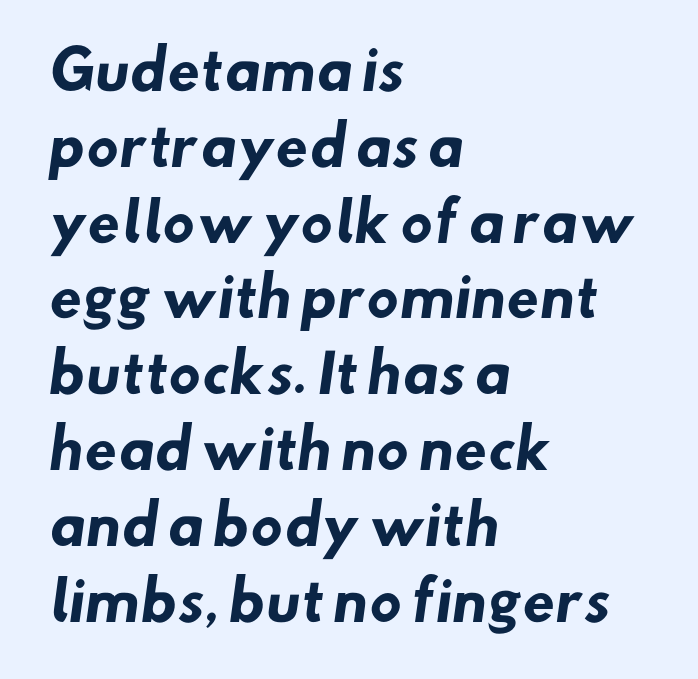
Layout note: lines flush left. Proportional: the letters do not fall into vertical columns. The face used here is a sans, in the tradition of grotesques and geometrics. Notice how descenders clear the ascenders below comfortably — that's standard leading.
